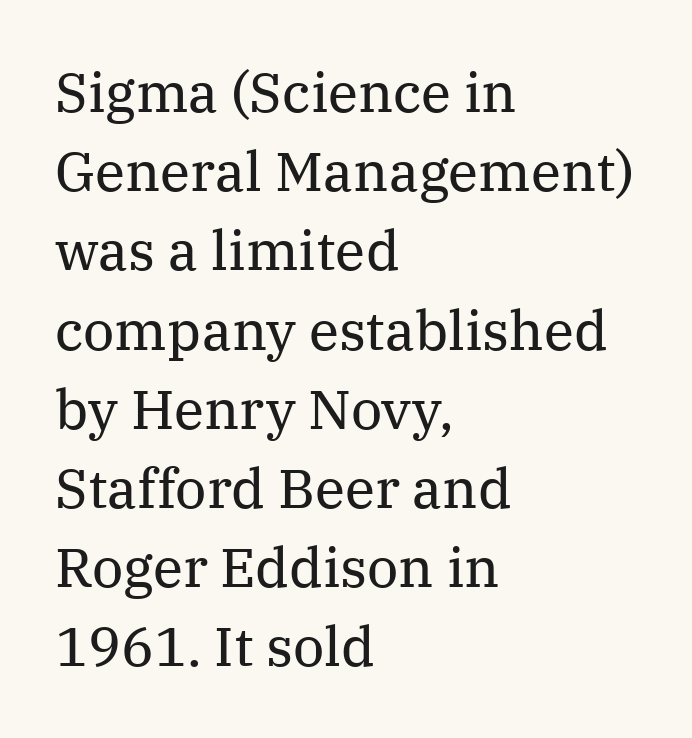
The image shows 55 px regular-weight serif type, upright; set left-aligned, normal line spacing (1.44x), normal letter spacing, not underlined; medium stroke contrast and a medium x-height.
